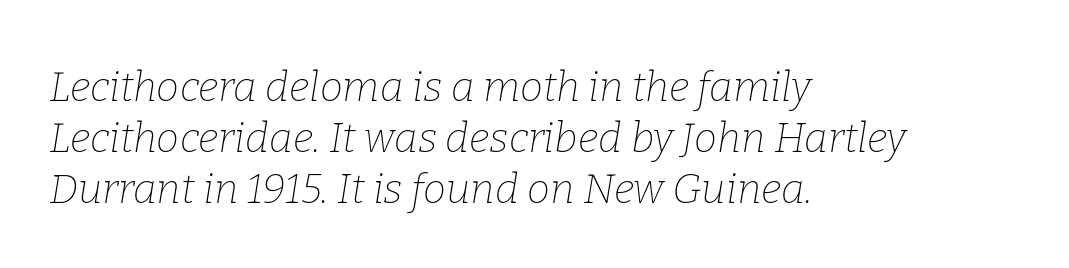
The image shows 41 px thin serif type, italic (leaning right); set left-aligned, line spacing 1.24x, normal letter spacing, not underlined; low stroke contrast and a medium x-height.
